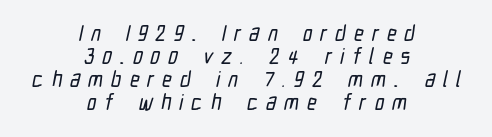
Q: Is the text underlined? A: No.
Q: How is the paragraph aligned? A: Centered.
Q: Is the spacing between letters normal or unusually wide? A: Unusually wide.
Q: Is the spacing between lines tight, normal or loose? A: Tight.
